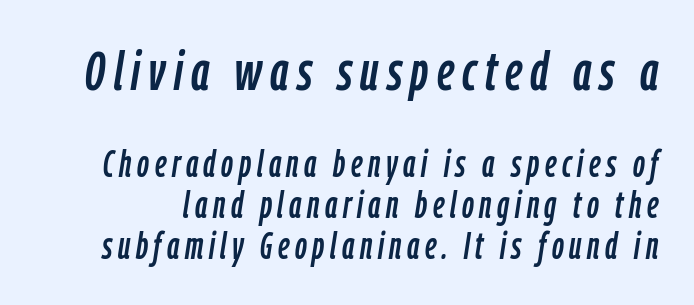
Q: Is the text italic (slanted)? A: Yes, it leans right by about 9 degrees.
Q: Is the text underlined? A: No.
Q: Is the spacing between lines tight, normal or loose? A: Tight.
Q: Which block of text is set in a larger size, the first (top) or the second (bottom)? A: The first (top) one.
Q: Width (condensed, normal, or wide)? A: Condensed.
Q: Stroke contrast? A: Low.
Q: x-height? A: Medium.
Q: Monospaced? A: No.
